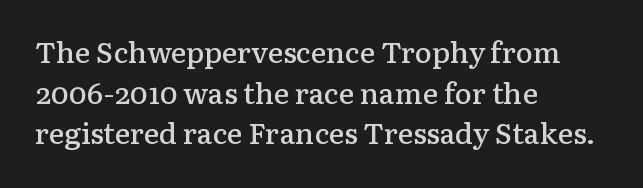
{"serif": "yes", "italic": "no", "bold": "semi", "weight": "semibold", "width": "normal", "stroke_contrast": "low", "x_height": "medium", "monospaced": "no", "underline": "no", "align": "left", "line_spacing": "normal", "line_spacing_ratio": 1.4, "letter_spacing": "normal", "letter_spacing_em": 0.0, "glyph_px": 29}
